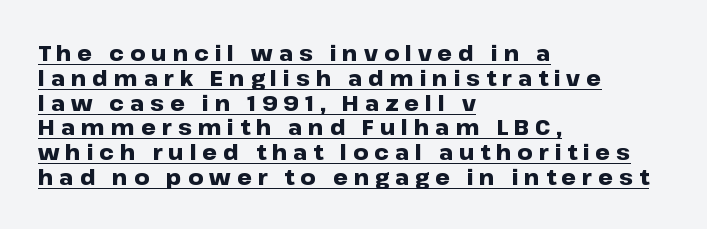
The image shows 21 px bold type, upright; set left-aligned, line spacing 1.18x, unusually wide letter spacing (+0.28 em), underlined.
